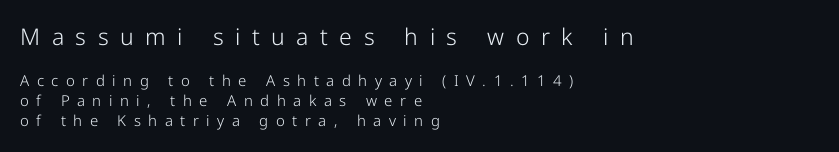
{"italic": "no", "bold": "no", "underline": "no", "align": "left", "line_spacing": "normal", "line_spacing_ratio": 1.34, "letter_spacing": "wide", "letter_spacing_em": 0.5, "larger_block": "first", "size_ratio": 1.53, "glyph_px": 23}
